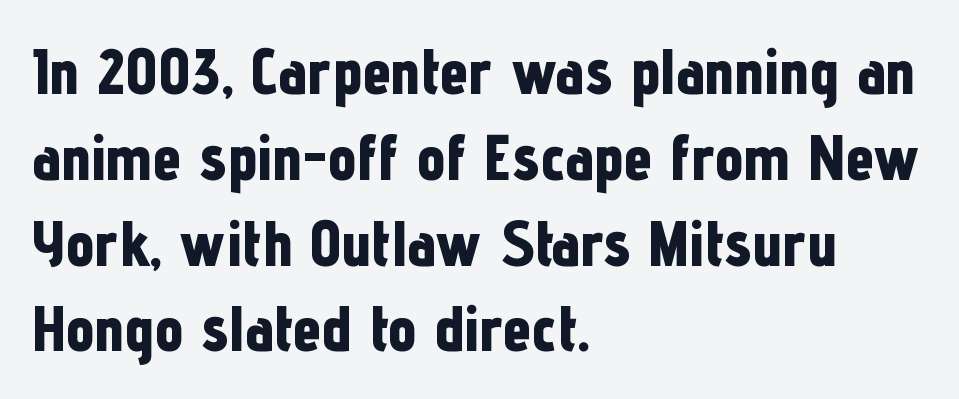
Q: Is the text bold? A: Yes.
Q: Is the text italic (slanted)? A: No, it is upright.
Q: Is the typeface a serif or a sans-serif typeface? A: Sans-serif.
Q: Is the text underlined? A: No.
Q: How is the paragraph aligned? A: Left-aligned.
Q: Is the spacing between letters normal or unusually wide? A: Normal.
Q: Is the spacing between lines tight, normal or loose? A: Normal.
Q: Width (condensed, normal, or wide)? A: Condensed.
Q: Stroke contrast? A: Low.
Q: x-height? A: Medium.
Q: Monospaced? A: No.
